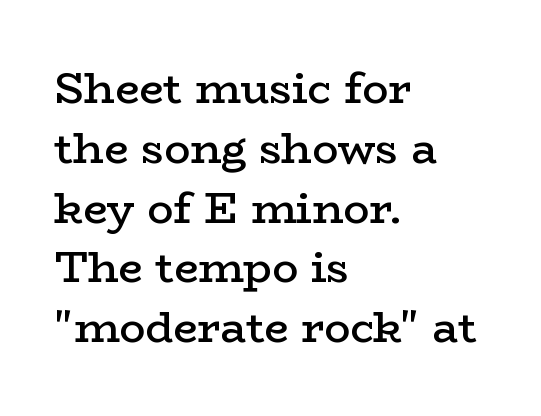
The image shows 43 px semibold, wide serif type, upright; set left-aligned, normal line spacing (1.39x), normal letter spacing, not underlined; low stroke contrast and a medium x-height.
